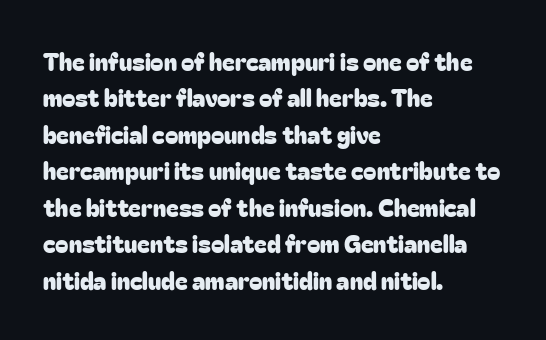
The image shows 24 px text type, upright; set left-aligned, normal line spacing (1.52x), normal letter spacing, not underlined.
